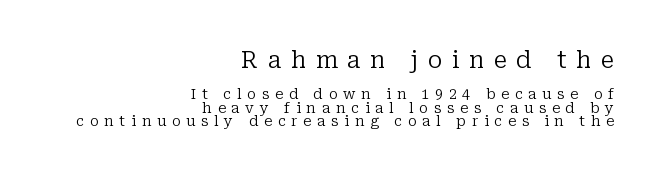
Q: Is the text bold? A: No.
Q: Is the text italic (slanted)? A: No, it is upright.
Q: Is the text underlined? A: No.
Q: How is the paragraph aligned? A: Right-aligned.
Q: Is the spacing between letters normal or unusually wide? A: Unusually wide.
Q: Is the spacing between lines tight, normal or loose? A: Tight.
Q: Which block of text is set in a larger size, the first (top) or the second (bottom)? A: The first (top) one.
